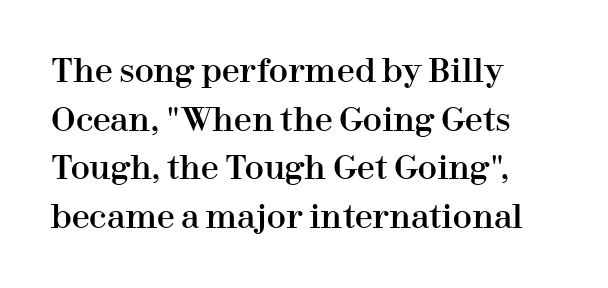
Q: Is the text italic (slanted)? A: No, it is upright.
Q: Is the typeface a serif or a sans-serif typeface? A: Serif.
Q: Is the text underlined? A: No.
Q: How is the paragraph aligned? A: Left-aligned.
Q: Is the spacing between letters normal or unusually wide? A: Normal.
Q: Is the spacing between lines tight, normal or loose? A: Normal.
Q: Width (condensed, normal, or wide)? A: Normal.
Q: Stroke contrast? A: High.
Q: x-height? A: Medium.
Q: Monospaced? A: No.
